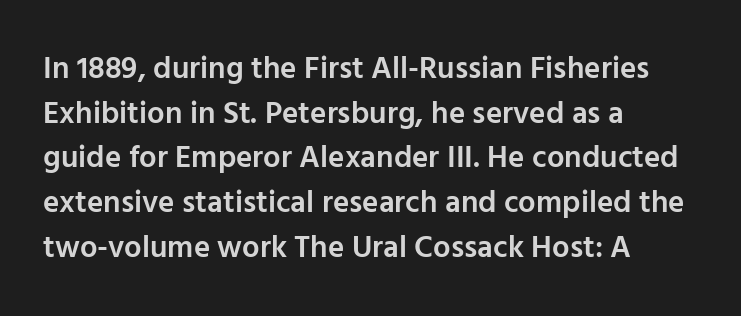
Has an underline been added? It has not. In terms of letterform style, serifs are entirely absent. Every stem runs plumb, perpendicular to the baseline. Each word holds together tightly as a unit, with standard inter-letter gaps. In CSS terms this would be text-align: left. These lines sit exactly where default settings would place them.
